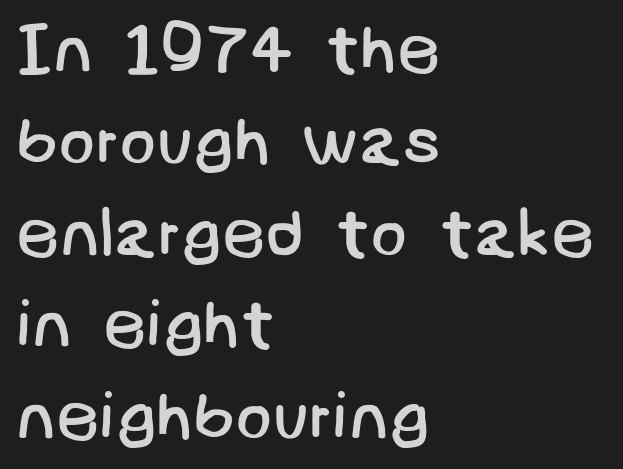
The image shows 68 px regular-weight sans-serif type; set left-aligned, normal line spacing (1.35x), normal letter spacing, not underlined; low stroke contrast and a large x-height.
